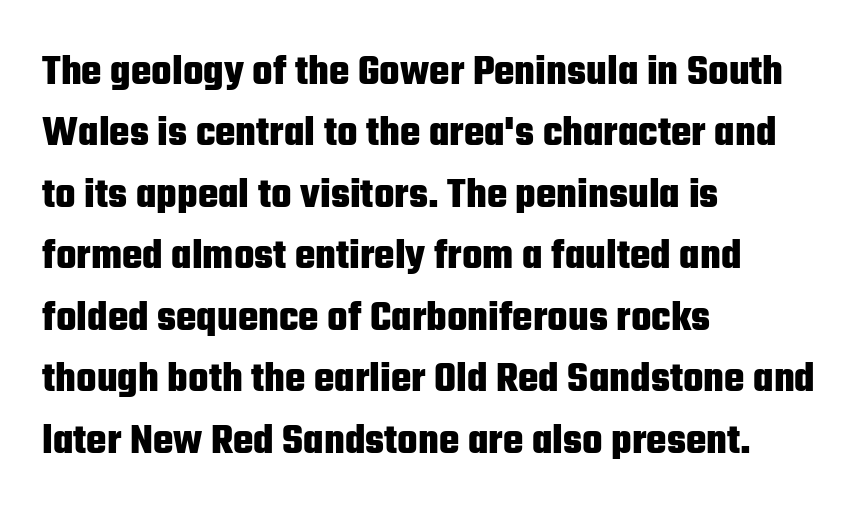
Q: Is the text bold? A: Yes.
Q: Is the text italic (slanted)? A: No, it is upright.
Q: Is the typeface a serif or a sans-serif typeface? A: Sans-serif.
Q: Is the text underlined? A: No.
Q: How is the paragraph aligned? A: Left-aligned.
Q: Is the spacing between letters normal or unusually wide? A: Normal.
Q: Is the spacing between lines tight, normal or loose? A: Normal.
Q: Width (condensed, normal, or wide)? A: Condensed.
Q: Stroke contrast? A: Low.
Q: x-height? A: Medium.
Q: Monospaced? A: No.
